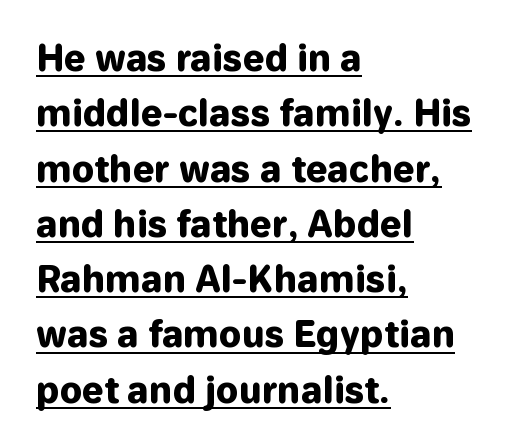
{"serif": "no", "italic": "no", "bold": "yes", "weight": "heavy", "width": "normal", "stroke_contrast": "low", "x_height": "medium", "monospaced": "no", "underline": "yes", "align": "left", "line_spacing": "normal", "line_spacing_ratio": 1.58, "letter_spacing": "normal", "letter_spacing_em": 0.0, "glyph_px": 35}
